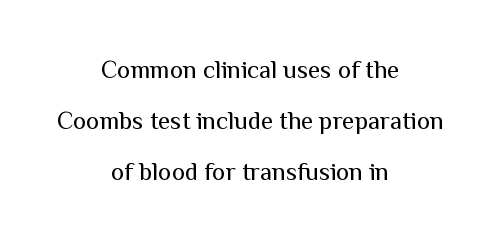
Q: Is the text bold? A: No.
Q: Is the text italic (slanted)? A: No, it is upright.
Q: Is the text underlined? A: No.
Q: How is the paragraph aligned? A: Centered.
Q: Is the spacing between letters normal or unusually wide? A: Normal.
Q: Is the spacing between lines tight, normal or loose? A: Loose.
